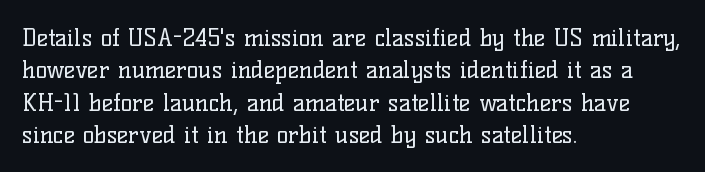
The image shows 24 px text type, upright; set left-aligned, normal line spacing (1.35x), normal letter spacing, not underlined.
